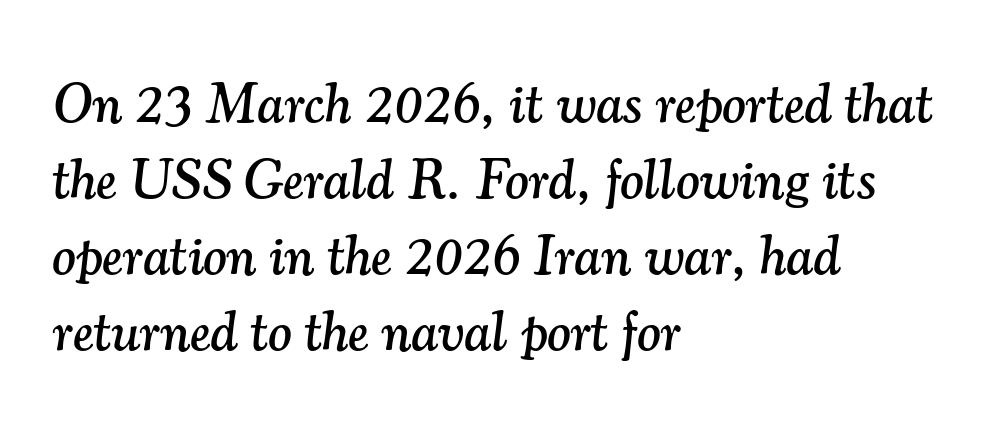
The image shows 56 px serif type, italic (leaning right); set left-aligned, normal line spacing (1.36x), normal letter spacing, not underlined; medium stroke contrast and a small x-height.
